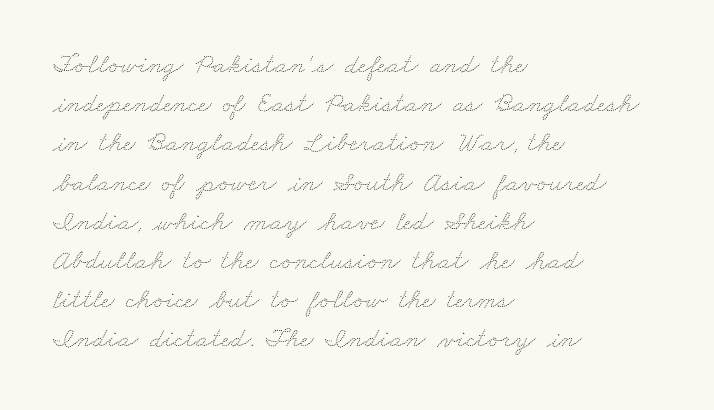
{"bold": "no", "weight": "thin", "width": "wide", "stroke_contrast": "medium", "x_height": "small", "monospaced": "no", "underline": "no", "align": "left", "line_spacing": "normal", "line_spacing_ratio": 1.4, "letter_spacing": "normal", "letter_spacing_em": 0.0, "glyph_px": 28}
